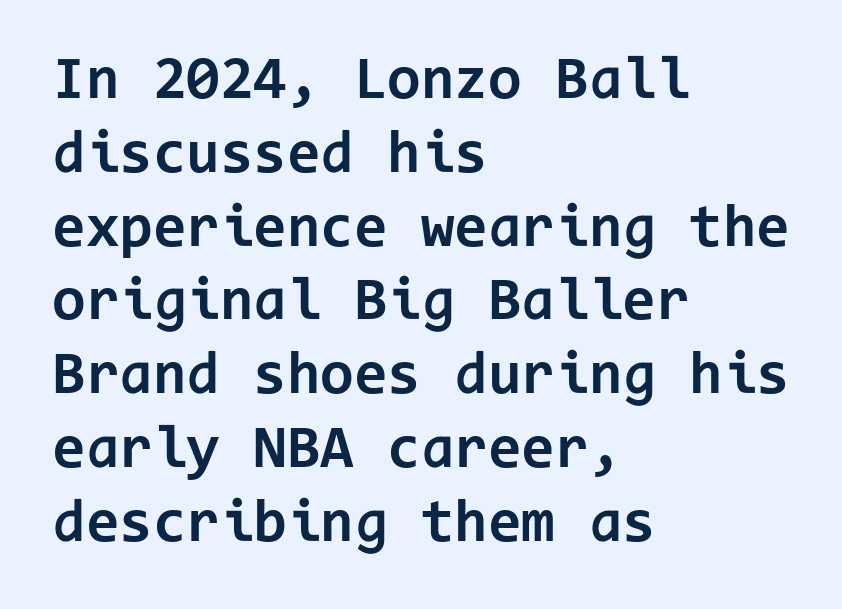
The image shows 61 px bold sans-serif type, upright, monospaced; set left-aligned, line spacing 1.21x, normal letter spacing, not underlined; low stroke contrast and a medium x-height.
